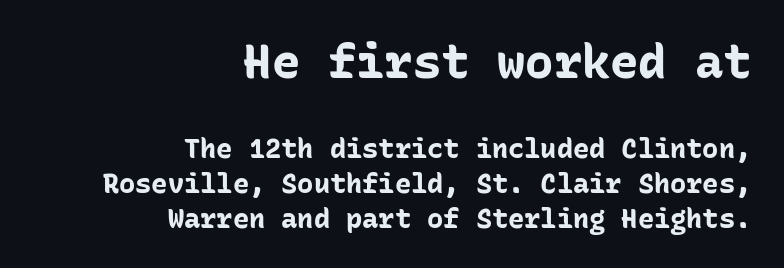
{"serif": "no", "italic": "no", "bold": "yes", "weight": "bold", "width": "normal", "stroke_contrast": "low", "x_height": "medium", "monospaced": "yes", "underline": "no", "align": "right", "line_spacing": "normal", "line_spacing_ratio": 1.3, "letter_spacing": "normal", "letter_spacing_em": 0.0, "larger_block": "first", "size_ratio": 1.74, "glyph_px": 47}
